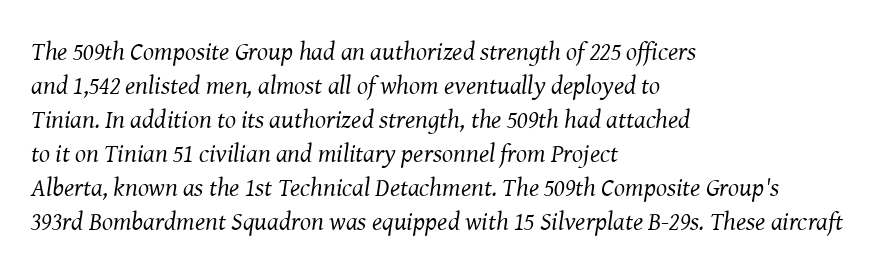
{"italic": "yes", "lean": "right", "slant_degrees": 8, "bold": "no", "underline": "no", "align": "left", "line_spacing": "normal", "line_spacing_ratio": 1.31, "letter_spacing": "normal", "letter_spacing_em": 0.0, "glyph_px": 26}
